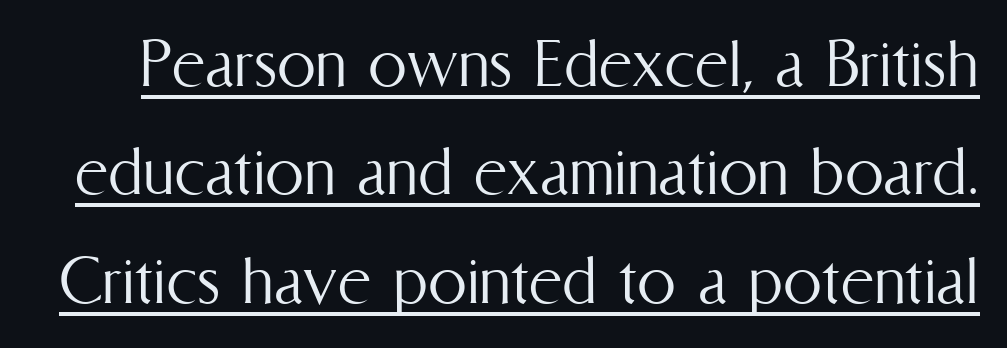
The image shows 78 px light, condensed type, upright; set normal line spacing (1.39x), normal letter spacing, underlined; medium stroke contrast and a medium x-height.
